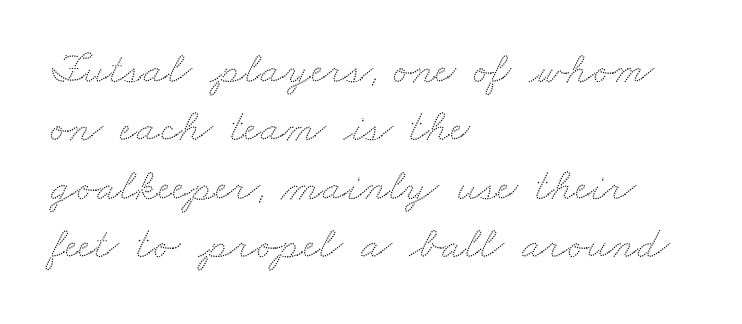
The foot of each line stays bare and open. Is this a fixed-width face? No — the glyphs have proportional, varying widths. The line texture is even and compact thanks to regular tracking. The space between consecutive lines is moderate.
